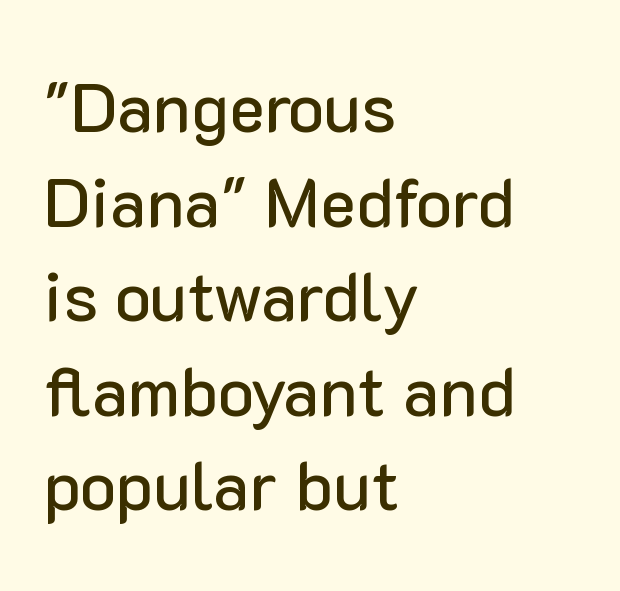
{"serif": "no", "italic": "no", "width": "normal", "stroke_contrast": "low", "x_height": "medium", "monospaced": "no", "underline": "no", "align": "left", "line_spacing": "normal", "line_spacing_ratio": 1.39, "letter_spacing": "normal", "letter_spacing_em": 0.0, "glyph_px": 68}
